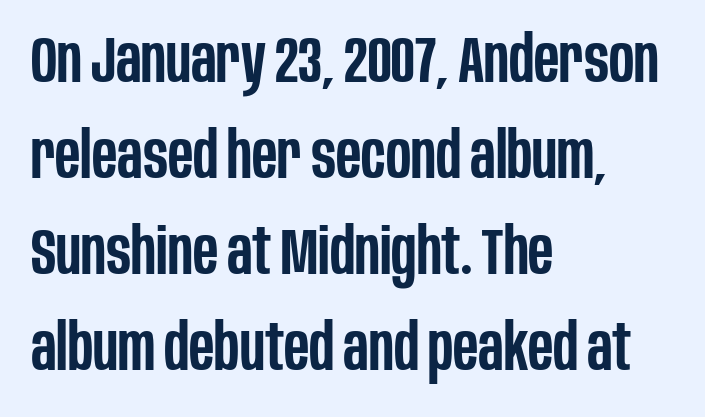
{"serif": "no", "italic": "no", "bold": "semi", "weight": "semibold", "width": "condensed", "stroke_contrast": "low", "x_height": "large", "monospaced": "no", "underline": "no", "align": "left", "line_spacing": "normal", "line_spacing_ratio": 1.5, "letter_spacing": "normal", "letter_spacing_em": 0.0, "glyph_px": 64}
